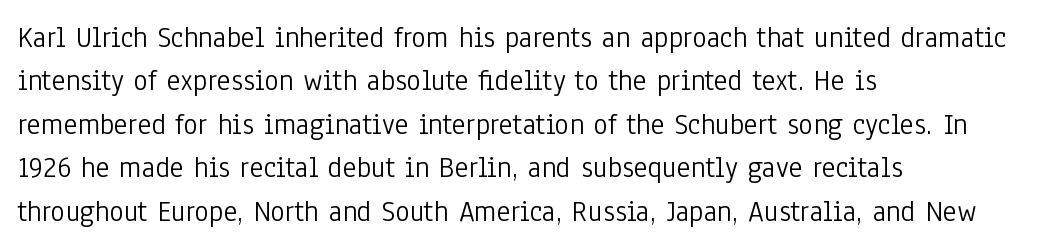
The image shows 30 px light, condensed sans-serif type, upright; set left-aligned, normal line spacing (1.45x), normal letter spacing, not underlined; low stroke contrast and a medium x-height.
